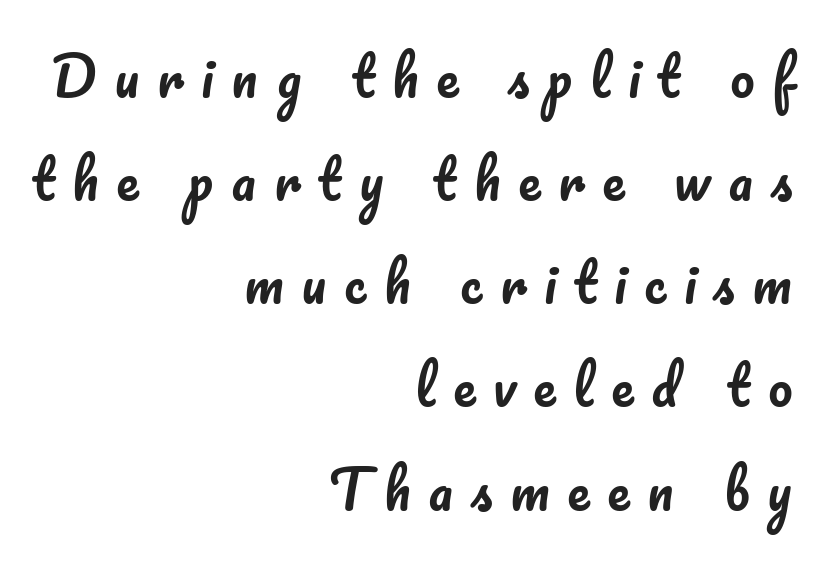
The image shows 54 px text type; set right-aligned, loose line spacing (1.91x), unusually wide letter spacing (+0.33 em), not underlined; low stroke contrast and a small x-height.
